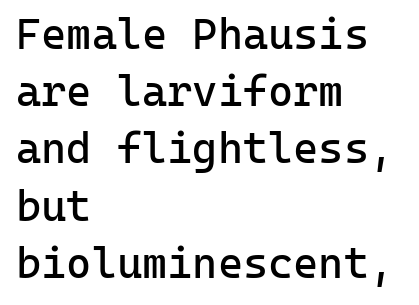
The image shows 43 px regular-weight sans-serif type, upright, monospaced; set left-aligned, normal line spacing (1.33x), normal letter spacing, not underlined; low stroke contrast and a medium x-height.
